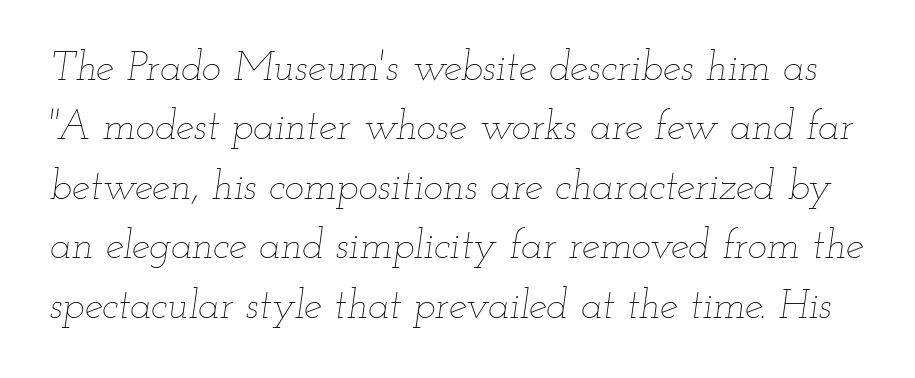
{"italic": "yes", "lean": "right", "slant_degrees": 12, "bold": "no", "weight": "thin", "width": "wide", "stroke_contrast": "low", "x_height": "small", "monospaced": "no", "underline": "no", "line_spacing": "normal", "line_spacing_ratio": 1.45, "letter_spacing": "normal", "letter_spacing_em": 0.0, "glyph_px": 41}
